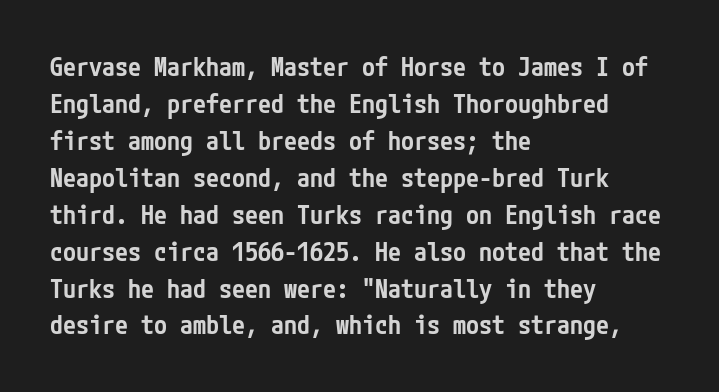
Q: Is the text bold? A: Semi-bold.
Q: Is the text italic (slanted)? A: No, it is upright.
Q: Is the text underlined? A: No.
Q: How is the paragraph aligned? A: Left-aligned.
Q: Is the spacing between letters normal or unusually wide? A: Normal.
Q: Is the spacing between lines tight, normal or loose? A: Normal.
